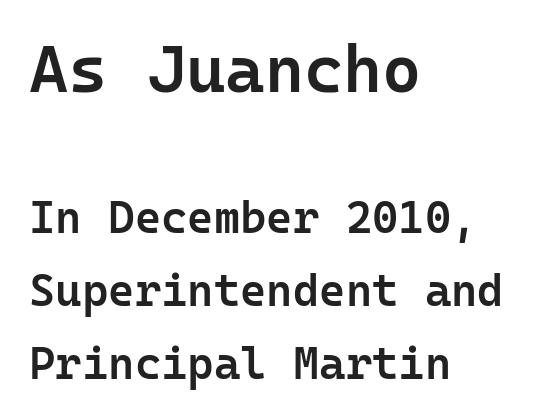
The foot of each line stays bare and open. You could count columns in this text — the font is strictly monospaced. These lines were composed using upright roman letters. Standard letterfit; no display-style spreading of the glyphs.
